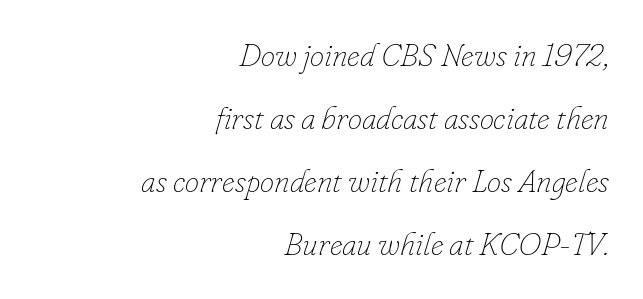
The line-height multiplier appears high, well above default. An italicized treatment has been applied to the whole sample. Letters have the restrained weight of plain body copy at most. The face used here is proportionally spaced, like ordinary book or web type.
